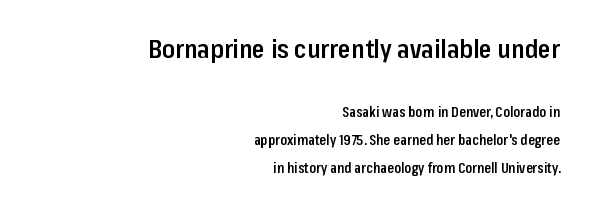
The rendering uses a semibold face; strokes are thickened but not to full bold. Rule under the text: the space is simply empty. Unlike italic type, these characters show no tilt at all. Tracking value appears to be zero — textbook default spacing.
